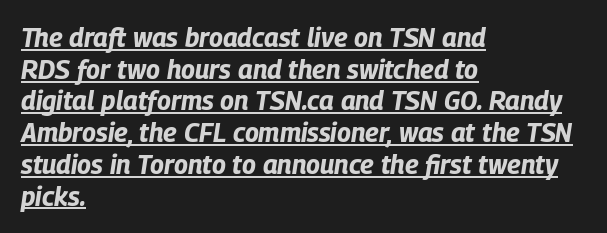
Short note: letters normally spaced. Compared with ordinary roman type, these characters are visibly tilted. Plenty of ink on the page — the face is bold. Typeset ragged right — the left edge is the straight one.
